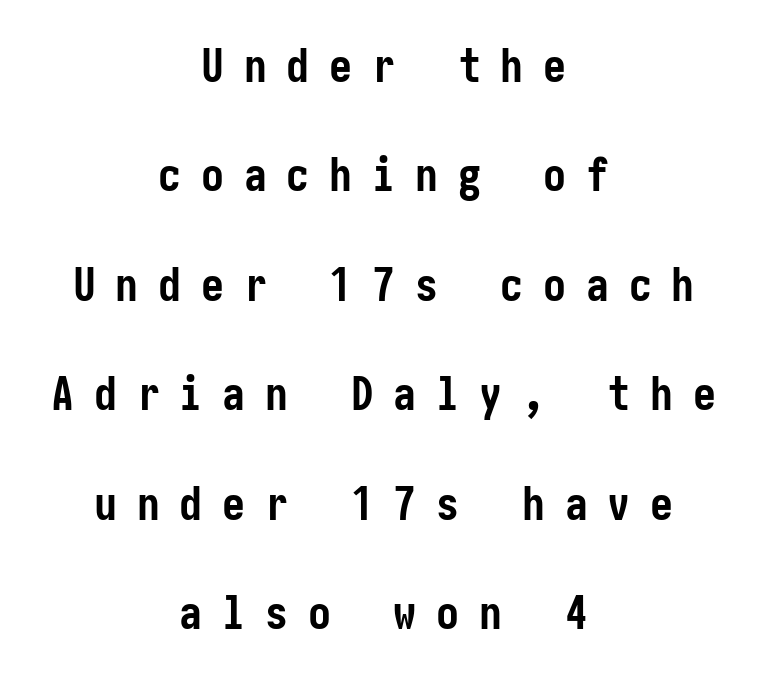
Q: Is the text bold? A: Yes.
Q: Is the text italic (slanted)? A: No, it is upright.
Q: Is the typeface a serif or a sans-serif typeface? A: Sans-serif.
Q: Is the text underlined? A: No.
Q: How is the paragraph aligned? A: Centered.
Q: Is the spacing between letters normal or unusually wide? A: Unusually wide.
Q: Is the spacing between lines tight, normal or loose? A: Loose.
Q: Width (condensed, normal, or wide)? A: Condensed.
Q: Stroke contrast? A: Low.
Q: x-height? A: Medium.
